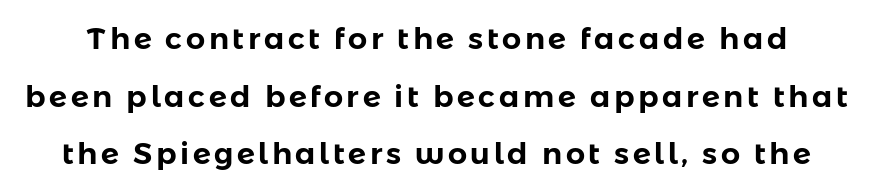
{"serif": "no", "italic": "no", "width": "normal", "stroke_contrast": "low", "x_height": "medium", "monospaced": "no", "underline": "no", "line_spacing": "loose", "line_spacing_ratio": 1.92, "glyph_px": 30}
